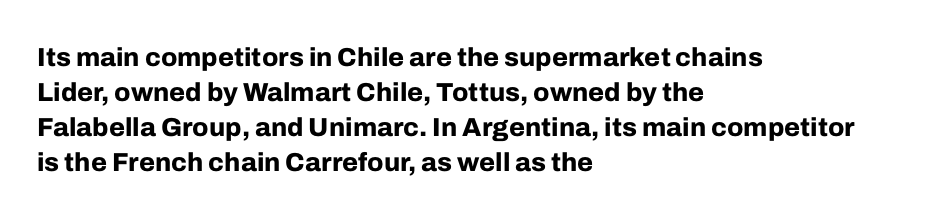
Q: Is the text bold? A: Yes.
Q: Is the text italic (slanted)? A: No, it is upright.
Q: Is the text underlined? A: No.
Q: How is the paragraph aligned? A: Left-aligned.
Q: Is the spacing between letters normal or unusually wide? A: Normal.
Q: Is the spacing between lines tight, normal or loose? A: Normal.
